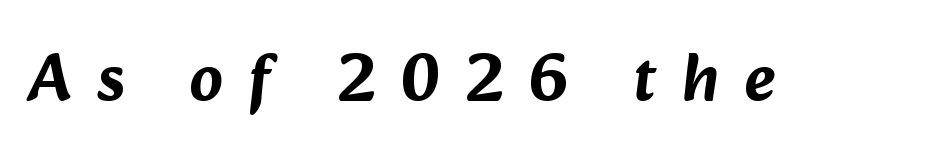
Descenders are the only things crossing below the line. Substantial extra tracking has been applied to these lines. No feet cap the strokes, marking this as sans-serif type. Here the designer chose a conventional face with non-uniform glyph widths.
